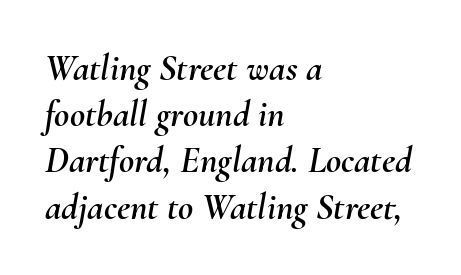
The paragraph shown leans on its left margin. The face used here has a pronounced slope to its letters. Just letters on the line, the space beneath them empty. This sample has the flowing, uneven cadence of proportional lettering.
